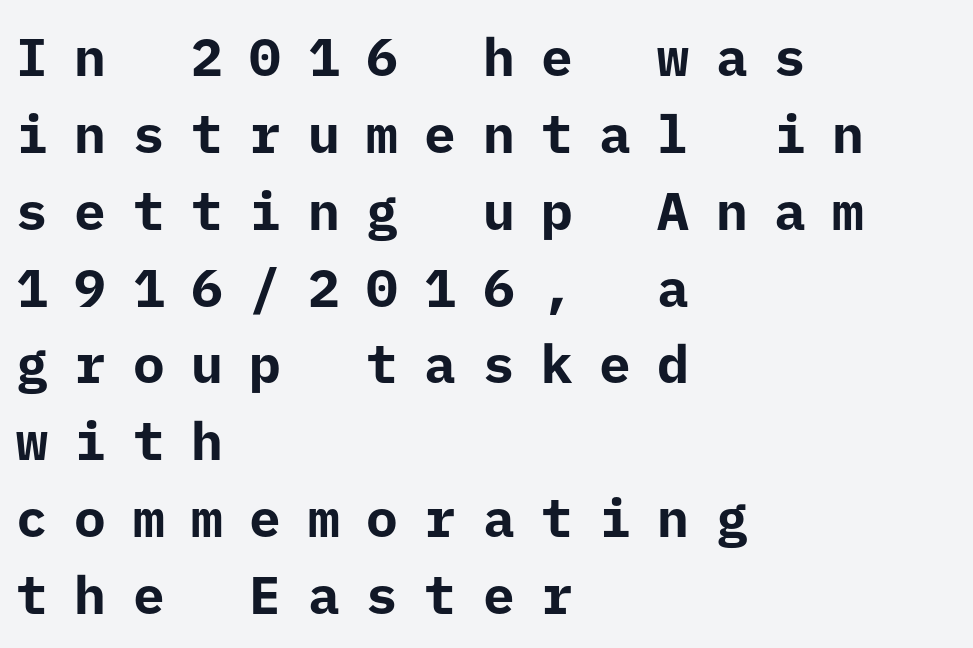
Q: Is the text bold? A: Yes.
Q: Is the text italic (slanted)? A: No, it is upright.
Q: Is the typeface a serif or a sans-serif typeface? A: Sans-serif.
Q: Is the text underlined? A: No.
Q: How is the paragraph aligned? A: Left-aligned.
Q: Is the spacing between letters normal or unusually wide? A: Unusually wide.
Q: Is the spacing between lines tight, normal or loose? A: Normal.
Q: Width (condensed, normal, or wide)? A: Normal.
Q: Stroke contrast? A: Low.
Q: x-height? A: Medium.
